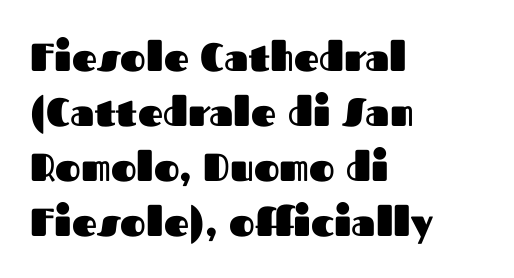
{"serif": "no", "italic": "no", "bold": "yes", "weight": "heavy", "width": "normal", "stroke_contrast": "medium", "x_height": "medium", "monospaced": "no", "underline": "no", "align": "left", "line_spacing": "normal", "line_spacing_ratio": 1.41, "letter_spacing": "normal", "letter_spacing_em": 0.0, "glyph_px": 39}
